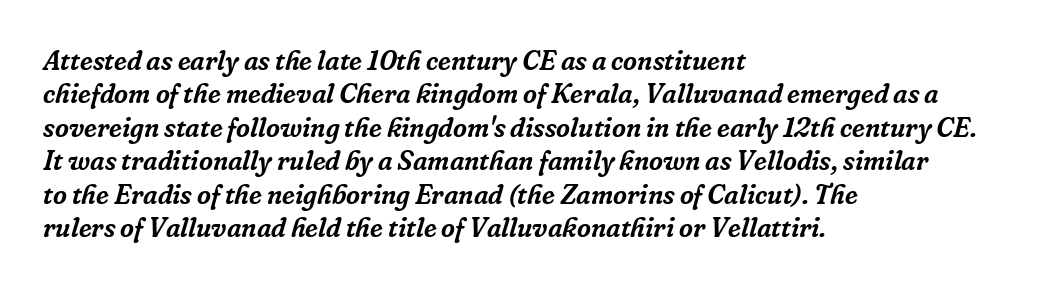
Q: Is the text italic (slanted)? A: Yes, it leans right by about 16 degrees.
Q: Is the text underlined? A: No.
Q: How is the paragraph aligned? A: Left-aligned.
Q: Is the spacing between letters normal or unusually wide? A: Normal.
